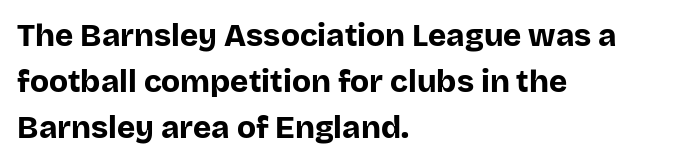
{"serif": "no", "italic": "no", "bold": "yes", "weight": "bold", "width": "normal", "stroke_contrast": "low", "x_height": "large", "monospaced": "no", "underline": "no", "align": "left", "line_spacing": "normal", "line_spacing_ratio": 1.49, "letter_spacing": "normal", "letter_spacing_em": 0.0, "glyph_px": 31}
